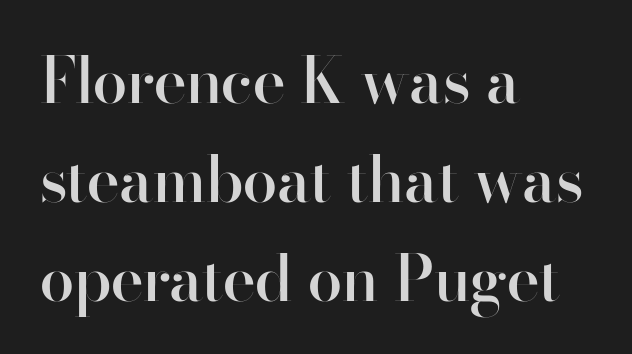
Q: Is the text bold? A: Semi-bold.
Q: Is the text italic (slanted)? A: No, it is upright.
Q: Is the typeface a serif or a sans-serif typeface? A: Sans-serif.
Q: Is the text underlined? A: No.
Q: How is the paragraph aligned? A: Left-aligned.
Q: Is the spacing between letters normal or unusually wide? A: Normal.
Q: Is the spacing between lines tight, normal or loose? A: Normal.
Q: Width (condensed, normal, or wide)? A: Normal.
Q: Stroke contrast? A: High.
Q: x-height? A: Small.
Q: Monospaced? A: No.
